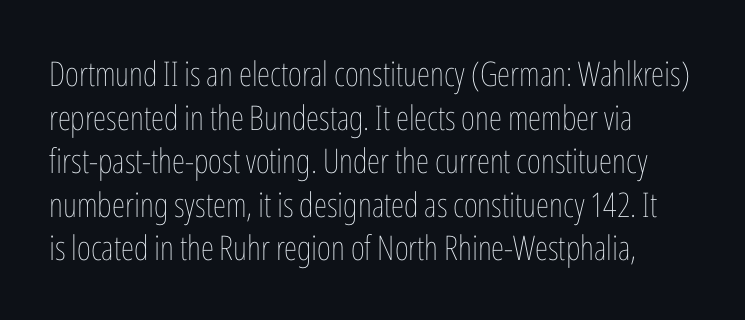
{"italic": "no", "bold": "no", "weight": "thin", "width": "condensed", "stroke_contrast": "low", "x_height": "medium", "monospaced": "no", "underline": "no", "line_spacing": "normal", "line_spacing_ratio": 1.28, "letter_spacing": "normal", "letter_spacing_em": 0.0, "glyph_px": 34}
